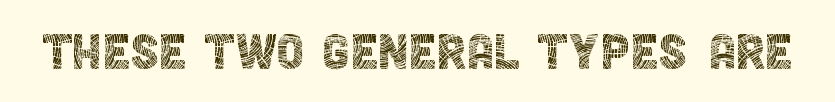
The axis of the letterforms is exactly vertical. Look at the bottom of the vertical strokes: they stop flat, with no serifs. Decoration check: the copy has no underline. Each letter keeps its own natural width here, so spacing adapts to shape. The cut favours lightness, reaching ordinary text weight at its darkest.
